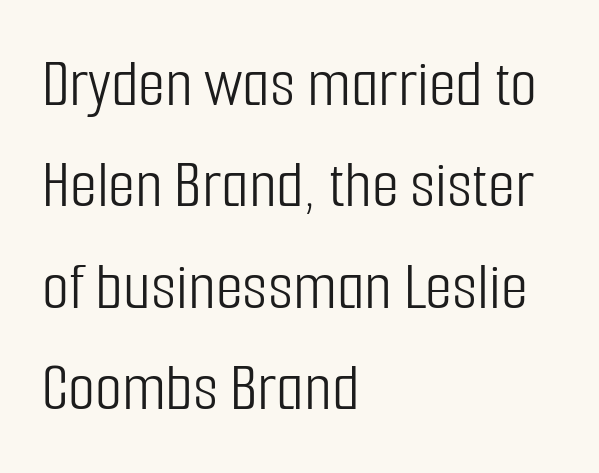
Q: Is the text bold? A: No.
Q: Is the text italic (slanted)? A: No, it is upright.
Q: Is the typeface a serif or a sans-serif typeface? A: Sans-serif.
Q: Is the text underlined? A: No.
Q: How is the paragraph aligned? A: Left-aligned.
Q: Is the spacing between letters normal or unusually wide? A: Normal.
Q: Is the spacing between lines tight, normal or loose? A: Normal.
Q: Width (condensed, normal, or wide)? A: Condensed.
Q: Stroke contrast? A: Low.
Q: x-height? A: Medium.
Q: Monospaced? A: No.
